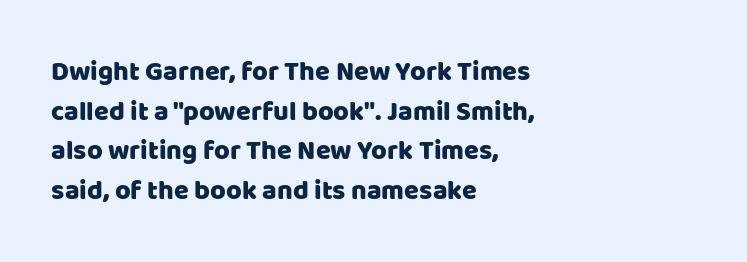
The image shows 27 px text type, upright; set left-aligned, normal line spacing (1.47x), normal letter spacing, not underlined.
